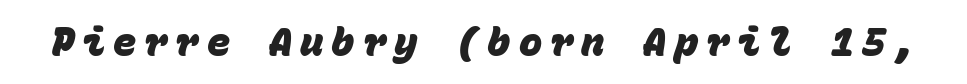
The image shows 39 px heavy sans-serif type, monospaced; set unusually wide letter spacing (+0.2 em), not underlined; low stroke contrast and a large x-height.
